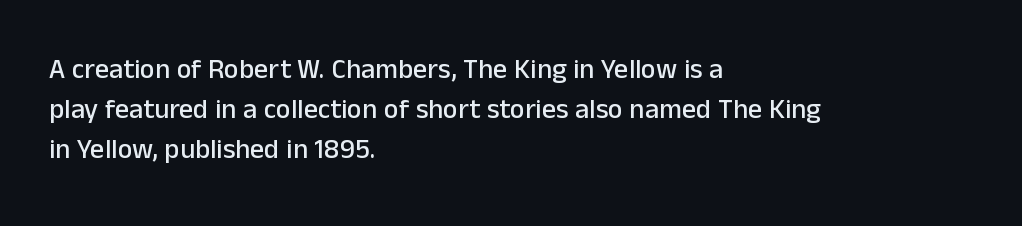
The image shows 28 px sans-serif type, upright; set left-aligned, normal line spacing (1.42x), normal letter spacing, not underlined; low stroke contrast and a medium x-height.
